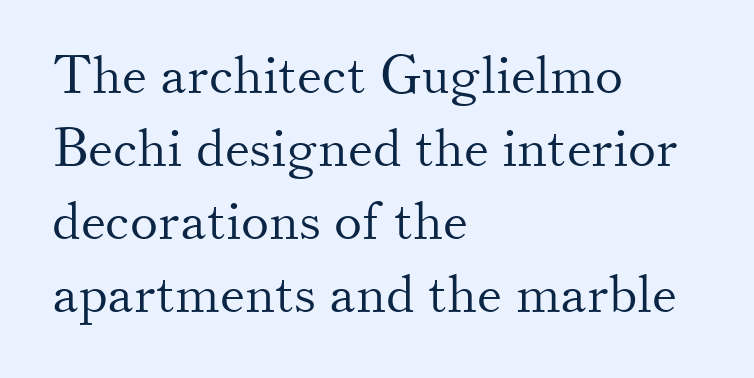
{"serif": "yes", "italic": "no", "bold": "no", "weight": "light", "width": "normal", "stroke_contrast": "medium", "x_height": "small", "monospaced": "no", "underline": "no", "align": "left", "line_spacing": "normal", "line_spacing_ratio": 1.38, "letter_spacing": "normal", "letter_spacing_em": 0.0, "glyph_px": 53}
